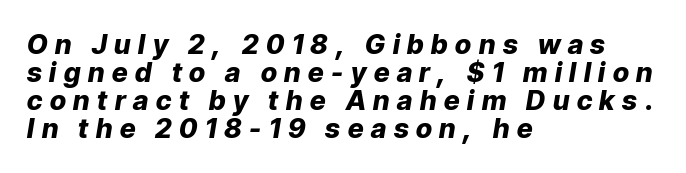
On the weight axis this lands at bold, roughly 700. Letters rest on an invisible, unmarked baseline. The rag falls on the right side of this text block. How are the letters spaced? Widely, with obvious added tracking. You could barely slide anything between these rows. The specimen reads as italic at a glance.
